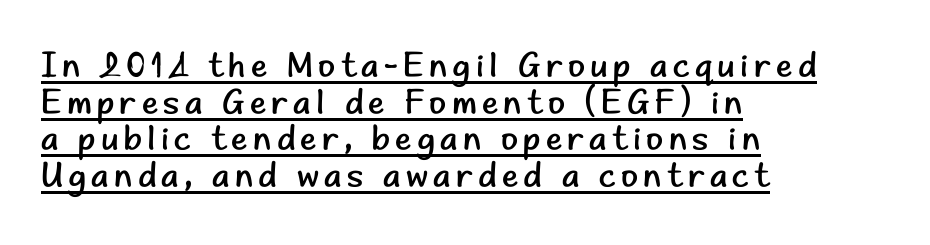
This sample uses a sans-serif face. This sample trades vertical openness for compactness between lines. Weight class: somewhere from thin through regular. It's the straight-up-and-down kind of type. This sample is left-justified, so line endings fall wherever the words run out.
